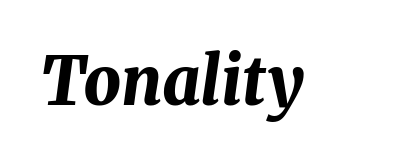
Q: Is the text bold? A: Yes.
Q: Is the text italic (slanted)? A: Yes, it leans right by about 8 degrees.
Q: Is the text underlined? A: No.
Q: Is the spacing between letters normal or unusually wide? A: Normal.
Q: Width (condensed, normal, or wide)? A: Normal.
Q: Stroke contrast? A: Medium.
Q: x-height? A: Medium.
Q: Monospaced? A: No.
